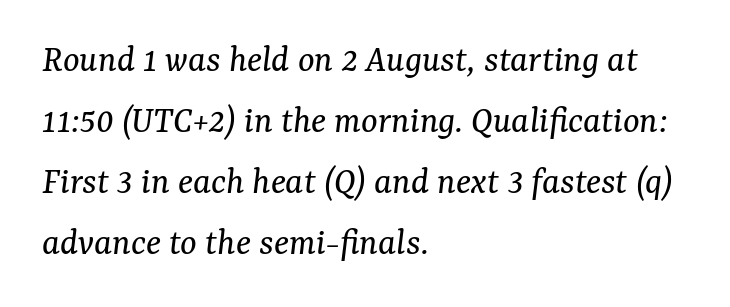
Q: Is the text bold? A: No.
Q: Is the text italic (slanted)? A: Yes, it leans right by about 7 degrees.
Q: Is the typeface a serif or a sans-serif typeface? A: Serif.
Q: Is the text underlined? A: No.
Q: How is the paragraph aligned? A: Left-aligned.
Q: Is the spacing between letters normal or unusually wide? A: Normal.
Q: Is the spacing between lines tight, normal or loose? A: Normal.
Q: Width (condensed, normal, or wide)? A: Normal.
Q: Stroke contrast? A: Medium.
Q: x-height? A: Medium.
Q: Monospaced? A: No.
